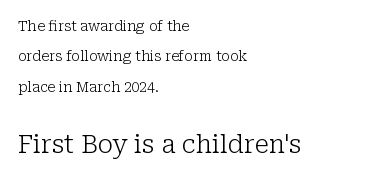
Q: Is the text bold? A: No.
Q: Is the text italic (slanted)? A: No, it is upright.
Q: Is the text underlined? A: No.
Q: How is the paragraph aligned? A: Left-aligned.
Q: Is the spacing between letters normal or unusually wide? A: Normal.
Q: Is the spacing between lines tight, normal or loose? A: Loose.
Q: Which block of text is set in a larger size, the first (top) or the second (bottom)? A: The second (bottom) one.
